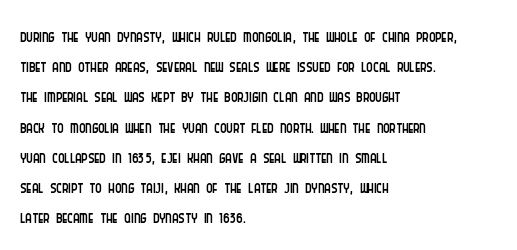
Q: Is the text bold? A: No.
Q: Is the text italic (slanted)? A: No, it is upright.
Q: Is the text underlined? A: No.
Q: How is the paragraph aligned? A: Left-aligned.
Q: Is the spacing between letters normal or unusually wide? A: Normal.
Q: Is the spacing between lines tight, normal or loose? A: Normal.
